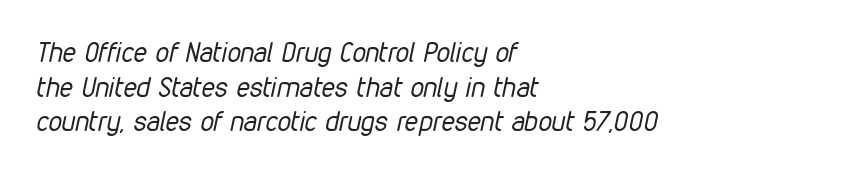
{"italic": "yes", "lean": "right", "slant_degrees": 12, "bold": "no", "underline": "no", "align": "left", "line_spacing": "normal", "line_spacing_ratio": 1.28, "letter_spacing": "normal", "letter_spacing_em": 0.0, "glyph_px": 27}
